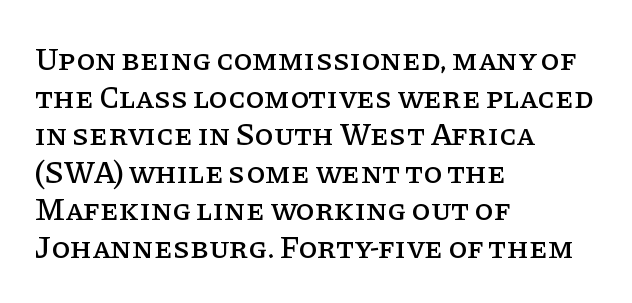
The passage shown is typed in a proportional face where columns would drift. Look at the tracking — it's just the regular setting, nothing added. Quick note: not italic, upright. Does the type have serifs? Yes, each stem ends in a small foot.
